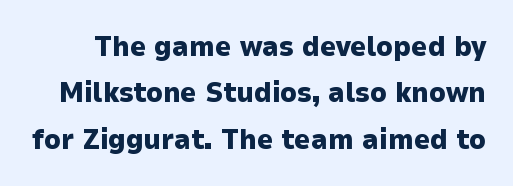
Q: Is the text bold? A: Yes.
Q: Is the text italic (slanted)? A: No, it is upright.
Q: Is the typeface a serif or a sans-serif typeface? A: Sans-serif.
Q: Is the text underlined? A: No.
Q: Is the spacing between letters normal or unusually wide? A: Normal.
Q: Is the spacing between lines tight, normal or loose? A: Normal.
Q: Width (condensed, normal, or wide)? A: Normal.
Q: Stroke contrast? A: Low.
Q: x-height? A: Medium.
Q: Monospaced? A: No.
